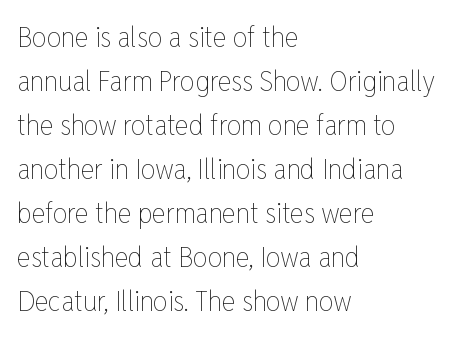
Q: Is the text bold? A: No.
Q: Is the text italic (slanted)? A: No, it is upright.
Q: Is the text underlined? A: No.
Q: How is the paragraph aligned? A: Left-aligned.
Q: Is the spacing between letters normal or unusually wide? A: Normal.
Q: Is the spacing between lines tight, normal or loose? A: Normal.
Q: Width (condensed, normal, or wide)? A: Condensed.
Q: Stroke contrast? A: Low.
Q: x-height? A: Medium.
Q: Monospaced? A: No.
